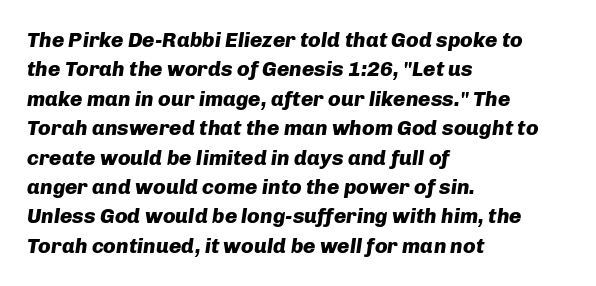
{"italic": "yes", "lean": "right", "slant_degrees": 8, "bold": "yes", "underline": "no", "align": "left", "line_spacing": "normal", "line_spacing_ratio": 1.4, "letter_spacing": "normal", "letter_spacing_em": 0.0, "glyph_px": 21}
